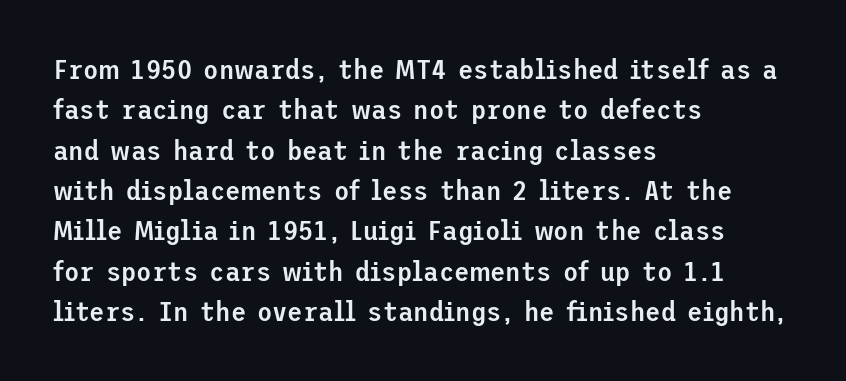
The image shows 28 px semibold sans-serif type, upright; set left-aligned, normal line spacing (1.44x), normal letter spacing, not underlined; low stroke contrast and a medium x-height.
